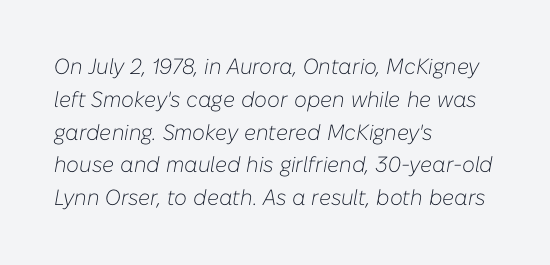
{"italic": "yes", "lean": "right", "slant_degrees": 10, "bold": "no", "underline": "no", "align": "left", "line_spacing": "normal", "line_spacing_ratio": 1.49, "letter_spacing": "normal", "letter_spacing_em": 0.0, "glyph_px": 22}
